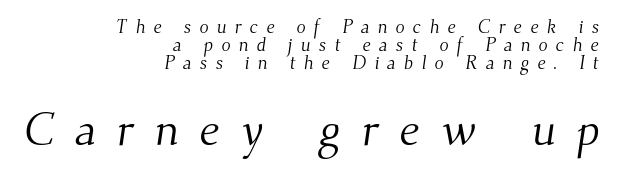
The image shows 47 px light serif type; set right-aligned, tight line spacing (0.96x), unusually wide letter spacing (+0.43 em), not underlined; the second (bottom) block is 2.47x larger; medium stroke contrast and a small x-height.
